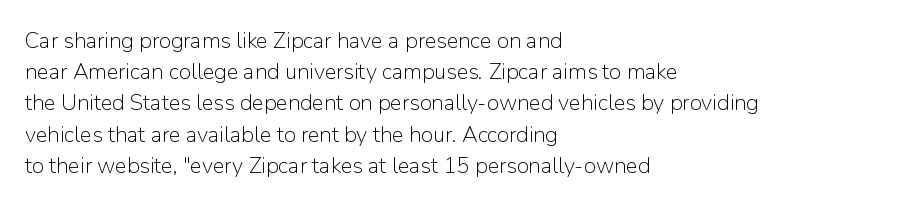
Q: Is the text bold? A: No.
Q: Is the text italic (slanted)? A: No, it is upright.
Q: Is the text underlined? A: No.
Q: How is the paragraph aligned? A: Left-aligned.
Q: Is the spacing between letters normal or unusually wide? A: Normal.
Q: Is the spacing between lines tight, normal or loose? A: Normal.
